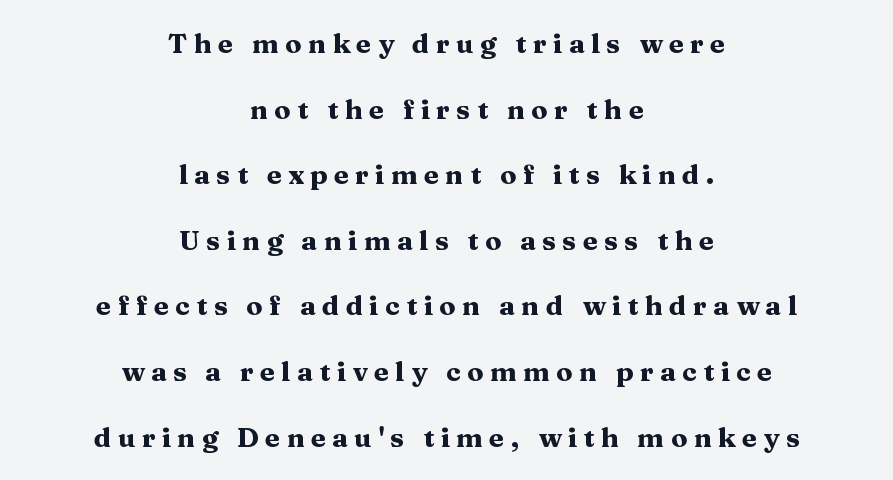
Loosely led — the rows are spread out. Every letter is thick-stroked: bold, no question. Teacher's note: observe the equal gaps on both sides — that is centered alignment. Type without underlining.
